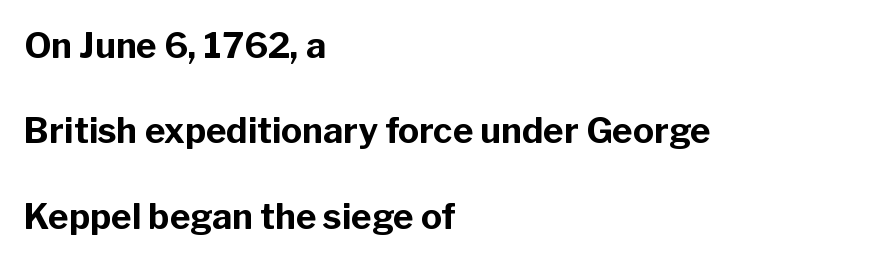
Is the block centered? No — it sits flush against the left margin. Do the characters align in a grid? No, the font is proportional. Clear beneath every line of the passage. Are there feet on the stems? There aren't — it's a sans.
